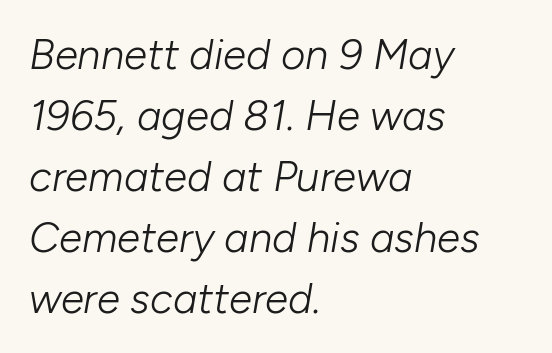
The image shows 42 px light type, italic (leaning right); set left-aligned, normal line spacing (1.45x), normal letter spacing, not underlined; low stroke contrast and a medium x-height.
